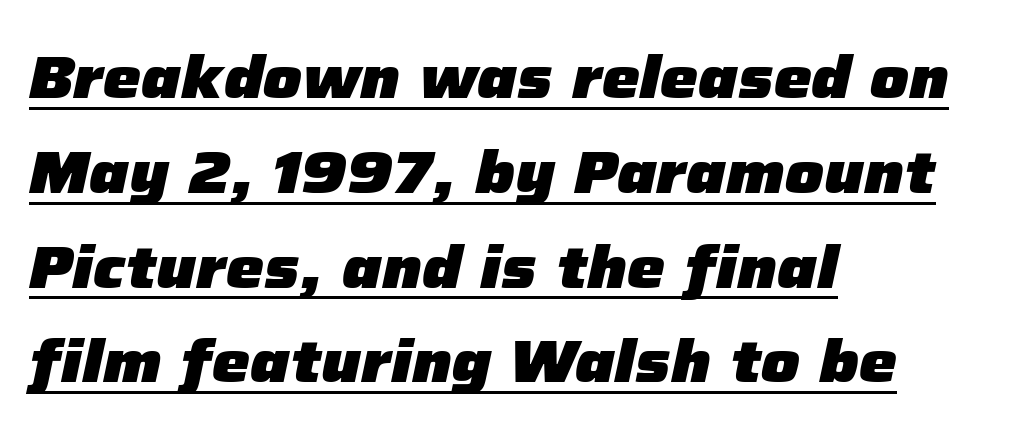
Q: Is the text bold? A: Yes.
Q: Is the text italic (slanted)? A: Yes, it leans right by about 12 degrees.
Q: Is the text underlined? A: Yes.
Q: How is the paragraph aligned? A: Left-aligned.
Q: Is the spacing between letters normal or unusually wide? A: Normal.
Q: Is the spacing between lines tight, normal or loose? A: Normal.
Q: Width (condensed, normal, or wide)? A: Normal.
Q: Stroke contrast? A: Low.
Q: x-height? A: Medium.
Q: Monospaced? A: No.
